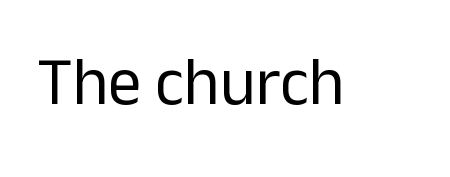
{"serif": "no", "italic": "no", "bold": "no", "weight": "regular", "width": "normal", "stroke_contrast": "low", "x_height": "medium", "monospaced": "no", "underline": "no", "letter_spacing": "normal", "letter_spacing_em": 0.0, "glyph_px": 67}
